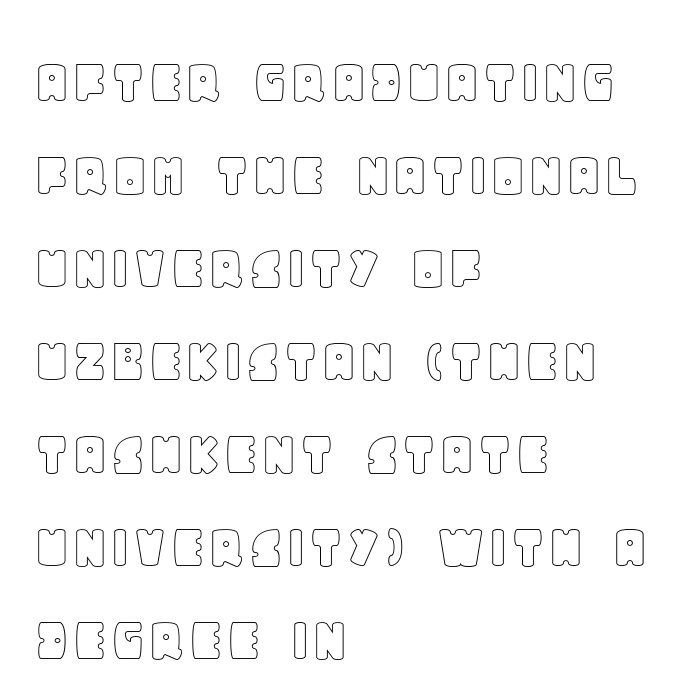
Q: Is the text italic (slanted)? A: No, it is upright.
Q: Is the text underlined? A: No.
Q: How is the paragraph aligned? A: Left-aligned.
Q: Is the spacing between letters normal or unusually wide? A: Normal.
Q: Is the spacing between lines tight, normal or loose? A: Normal.
Q: Width (condensed, normal, or wide)? A: Normal.
Q: x-height? A: Large.
Q: Monospaced? A: No.
